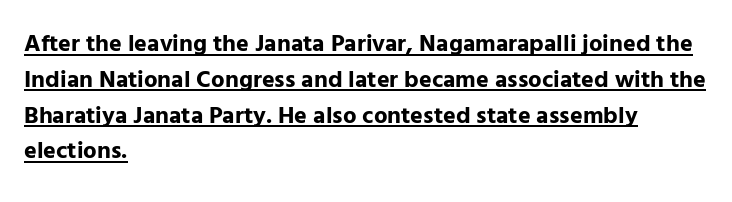
This rendering uses left alignment, leaving the right contour irregular. Thick stems and heavy bowls — unmistakably bold. The leading is moderate, giving the passage an even texture. Posture: straight, roman, zero tilt.
